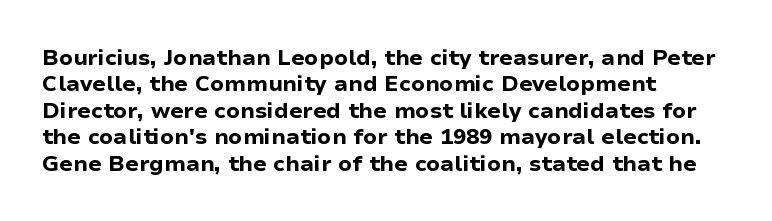
{"italic": "no", "bold": "yes", "underline": "no", "align": "left", "line_spacing_ratio": 1.2, "letter_spacing": "normal", "letter_spacing_em": 0.0, "glyph_px": 22}
